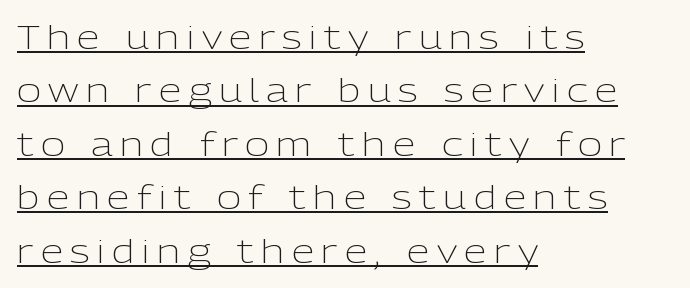
Q: Is the text bold? A: No.
Q: Is the text italic (slanted)? A: No, it is upright.
Q: Is the typeface a serif or a sans-serif typeface? A: Sans-serif.
Q: Is the text underlined? A: Yes.
Q: How is the paragraph aligned? A: Left-aligned.
Q: Is the spacing between letters normal or unusually wide? A: Unusually wide.
Q: Is the spacing between lines tight, normal or loose? A: Normal.
Q: Width (condensed, normal, or wide)? A: Normal.
Q: Stroke contrast? A: Low.
Q: x-height? A: Medium.
Q: Monospaced? A: No.
